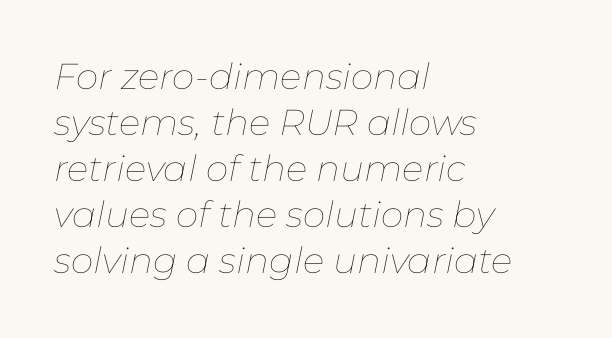
Glance below the letters and you will spot only blank space. The tracking reads as untouched default to a designer's eye. The letterforms sit at book weight or below. Line starts are locked; line ends wander.
